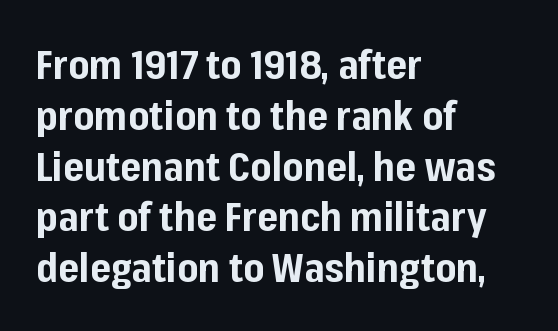
Q: Is the text bold? A: Yes.
Q: Is the text italic (slanted)? A: No, it is upright.
Q: Is the typeface a serif or a sans-serif typeface? A: Sans-serif.
Q: Is the text underlined? A: No.
Q: How is the paragraph aligned? A: Left-aligned.
Q: Is the spacing between letters normal or unusually wide? A: Normal.
Q: Is the spacing between lines tight, normal or loose? A: Normal.
Q: Width (condensed, normal, or wide)? A: Normal.
Q: Stroke contrast? A: Low.
Q: x-height? A: Medium.
Q: Monospaced? A: No.
